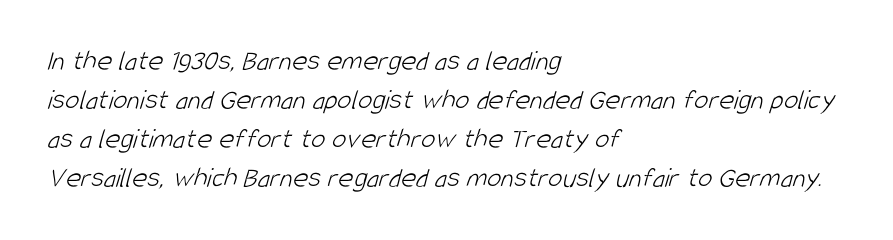
The image shows 29 px light, condensed sans-serif type; set left-aligned, normal line spacing (1.35x), normal letter spacing, not underlined; low stroke contrast and a large x-height.
